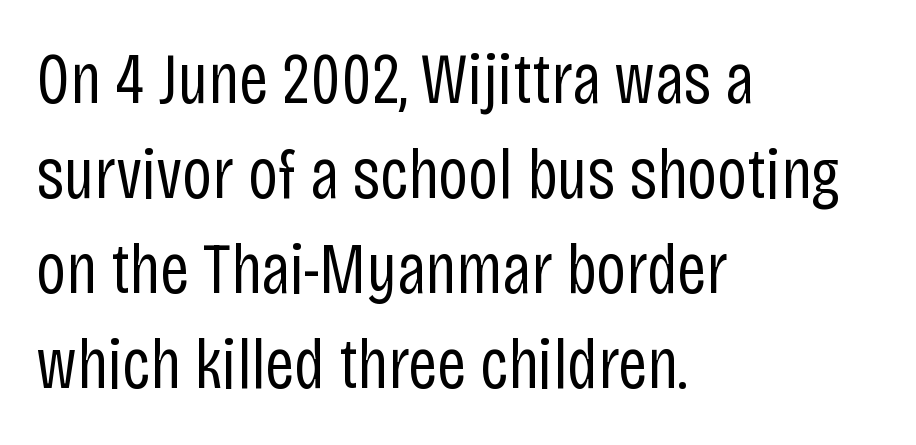
{"serif": "no", "italic": "no", "bold": "no", "weight": "regular", "width": "condensed", "stroke_contrast": "low", "x_height": "large", "monospaced": "no", "underline": "no", "align": "left", "line_spacing": "normal", "line_spacing_ratio": 1.32, "letter_spacing": "normal", "letter_spacing_em": 0.0, "glyph_px": 72}
